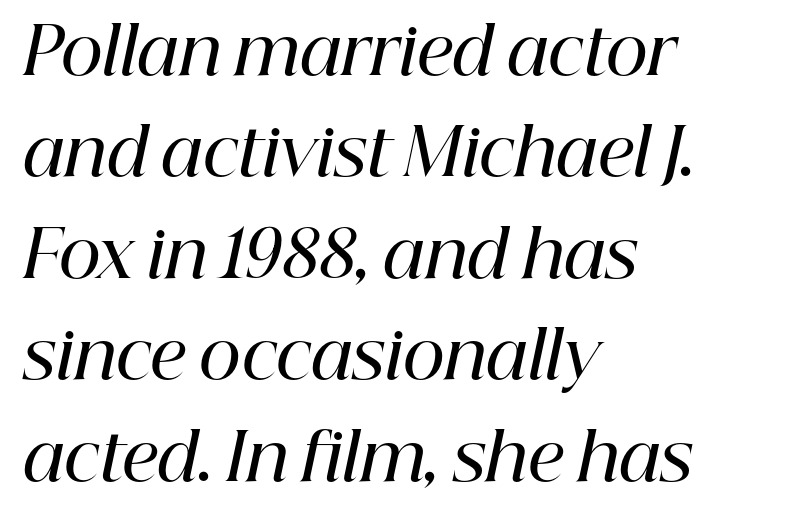
Its strokes are somewhat broadened, the hallmark of semibold type. The letters advance in unequal steps, a hallmark of proportional type. Note: serifs present on the glyphs. Standard letterfit; no display-style spreading of the glyphs. Honestly, there is no underline to notice here at all.
